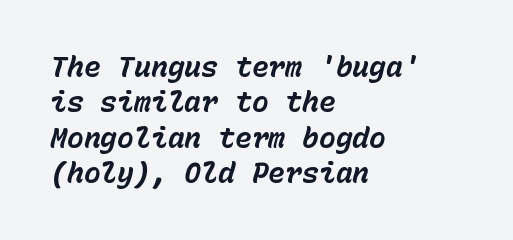
The setting favours the left margin, as ordinary paragraphs usually do. Unmarked baselines from the first word to the last. The letters are slanted; this is an italic face. The face used here has the dense, thick strokes of a bold. Is this a fixed-width face? Yes — each glyph sits in an identical cell.
